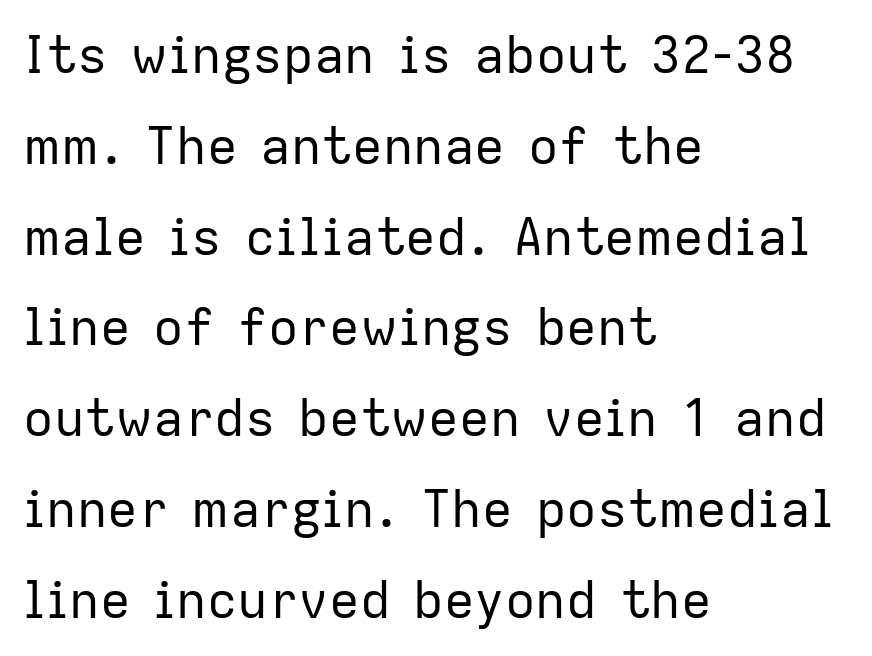
Q: Is the text bold? A: No.
Q: Is the text italic (slanted)? A: No, it is upright.
Q: Is the typeface a serif or a sans-serif typeface? A: Sans-serif.
Q: Is the text underlined? A: No.
Q: How is the paragraph aligned? A: Left-aligned.
Q: Is the spacing between letters normal or unusually wide? A: Normal.
Q: Width (condensed, normal, or wide)? A: Normal.
Q: Stroke contrast? A: Low.
Q: x-height? A: Medium.
Q: Monospaced? A: No.
